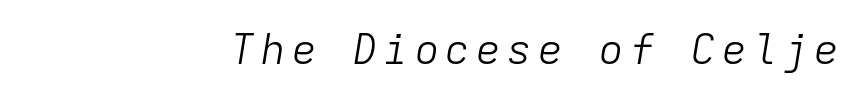
{"italic": "yes", "lean": "right", "slant_degrees": 9, "bold": "no", "weight": "light", "width": "normal", "stroke_contrast": "low", "x_height": "medium", "monospaced": "yes", "underline": "no", "align": "right", "glyph_px": 41}
